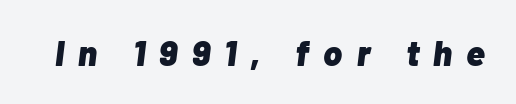
{"italic": "yes", "lean": "right", "slant_degrees": 7, "bold": "yes", "weight": "heavy", "width": "normal", "stroke_contrast": "low", "x_height": "medium", "monospaced": "no", "underline": "no", "letter_spacing": "wide", "letter_spacing_em": 0.41, "glyph_px": 35}
